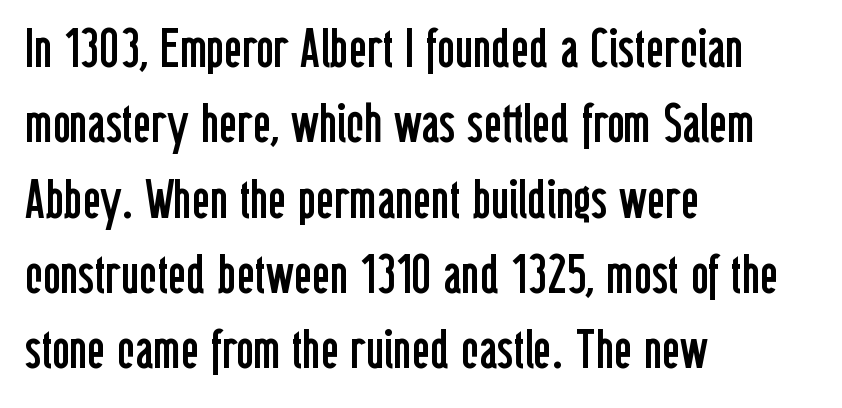
{"serif": "no", "italic": "no", "bold": "no", "weight": "regular", "width": "condensed", "stroke_contrast": "low", "x_height": "medium", "monospaced": "no", "underline": "no", "align": "left", "line_spacing": "normal", "line_spacing_ratio": 1.37, "letter_spacing": "normal", "letter_spacing_em": 0.0, "glyph_px": 55}
